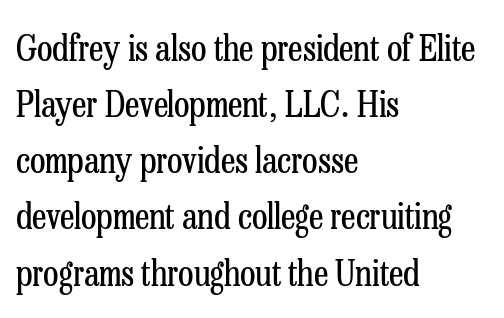
Q: Is the text bold? A: No.
Q: Is the text italic (slanted)? A: No, it is upright.
Q: Is the typeface a serif or a sans-serif typeface? A: Serif.
Q: Is the text underlined? A: No.
Q: How is the paragraph aligned? A: Left-aligned.
Q: Is the spacing between letters normal or unusually wide? A: Normal.
Q: Is the spacing between lines tight, normal or loose? A: Normal.
Q: Width (condensed, normal, or wide)? A: Condensed.
Q: Stroke contrast? A: Low.
Q: x-height? A: Medium.
Q: Monospaced? A: No.
